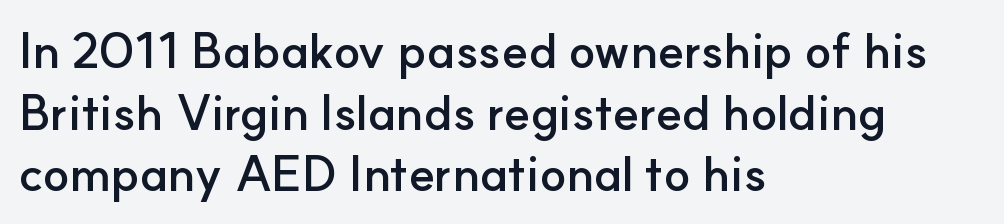
{"serif": "no", "italic": "no", "bold": "yes", "weight": "semibold", "width": "normal", "stroke_contrast": "low", "x_height": "small", "monospaced": "no", "underline": "no", "align": "left", "line_spacing": "normal", "line_spacing_ratio": 1.26, "letter_spacing": "normal", "letter_spacing_em": 0.0, "glyph_px": 49}
